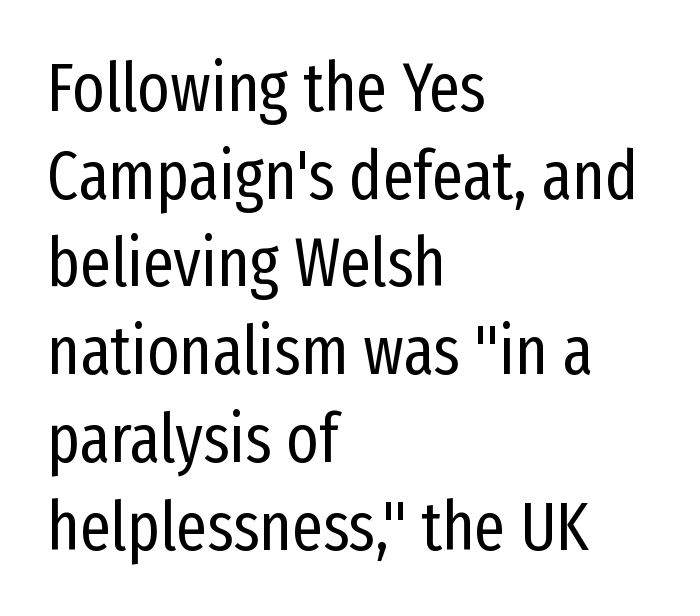
Q: Is the text bold? A: No.
Q: Is the text italic (slanted)? A: No, it is upright.
Q: Is the typeface a serif or a sans-serif typeface? A: Sans-serif.
Q: Is the text underlined? A: No.
Q: How is the paragraph aligned? A: Left-aligned.
Q: Is the spacing between letters normal or unusually wide? A: Normal.
Q: Is the spacing between lines tight, normal or loose? A: Normal.
Q: Width (condensed, normal, or wide)? A: Condensed.
Q: Stroke contrast? A: Low.
Q: x-height? A: Medium.
Q: Monospaced? A: No.
